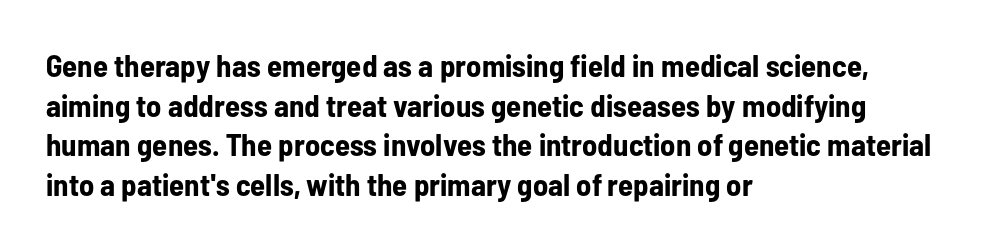
The image shows 31 px bold, condensed sans-serif type, upright; set left-aligned, normal line spacing (1.28x), normal letter spacing, not underlined; low stroke contrast and a medium x-height.
